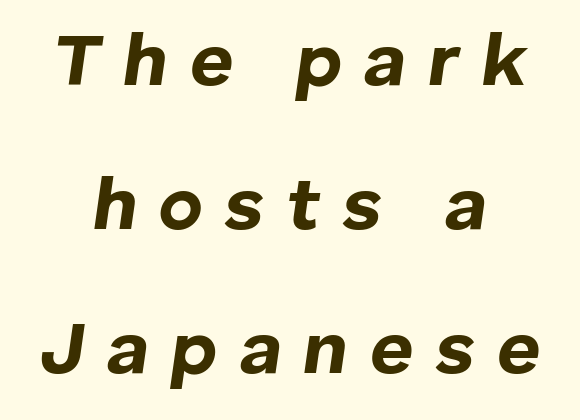
Q: Is the text bold? A: Yes.
Q: Is the text italic (slanted)? A: Yes, it leans right by about 8 degrees.
Q: Is the text underlined? A: No.
Q: How is the paragraph aligned? A: Centered.
Q: Is the spacing between letters normal or unusually wide? A: Unusually wide.
Q: Is the spacing between lines tight, normal or loose? A: Loose.
Q: Width (condensed, normal, or wide)? A: Normal.
Q: Stroke contrast? A: Low.
Q: x-height? A: Medium.
Q: Monospaced? A: No.
